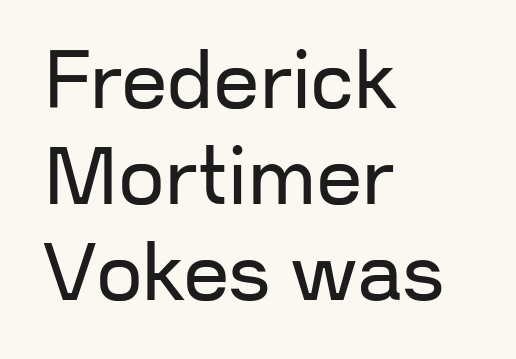
{"serif": "no", "italic": "no", "bold": "no", "weight": "regular", "width": "normal", "stroke_contrast": "low", "x_height": "medium", "monospaced": "no", "underline": "no", "align": "left", "line_spacing_ratio": 1.2, "letter_spacing": "normal", "letter_spacing_em": 0.0, "glyph_px": 80}
